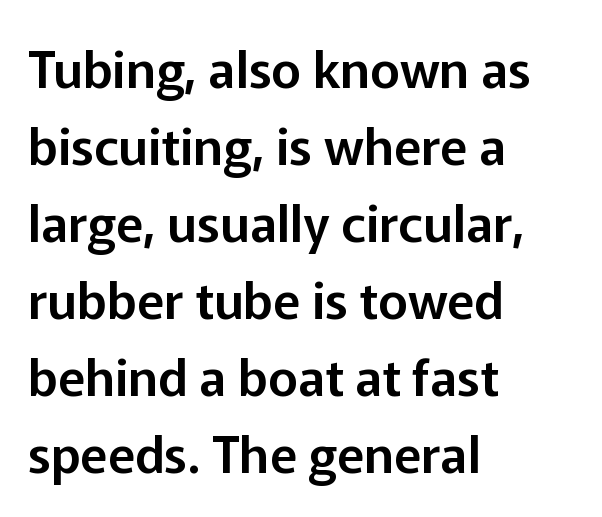
The image shows 51 px sans-serif type, upright; set left-aligned, normal line spacing (1.51x), normal letter spacing, not underlined; low stroke contrast and a medium x-height.
